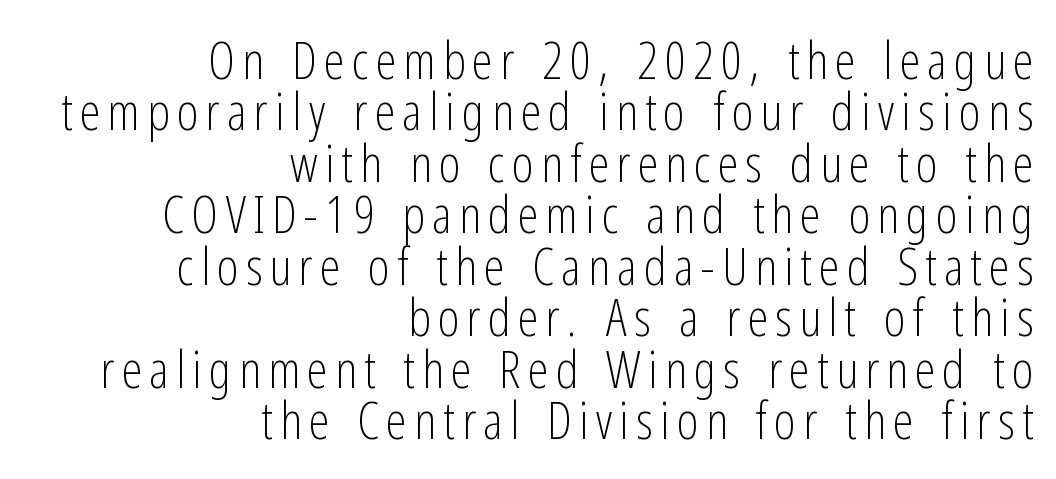
Lines of text with bare space underneath. Is there any slant? The stems are plumb. The strokes are not fattened; the text isn't bold. This block would grow much taller if given ordinary leading; it's compressed now.
